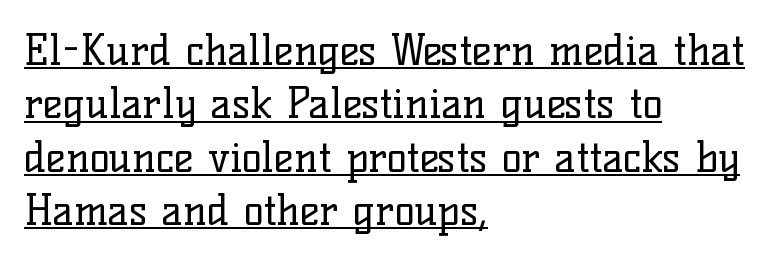
{"serif": "yes", "italic": "no", "bold": "no", "weight": "regular", "width": "normal", "stroke_contrast": "low", "x_height": "medium", "monospaced": "no", "underline": "yes", "align": "left", "line_spacing": "normal", "line_spacing_ratio": 1.27, "letter_spacing": "normal", "letter_spacing_em": 0.0, "glyph_px": 42}
